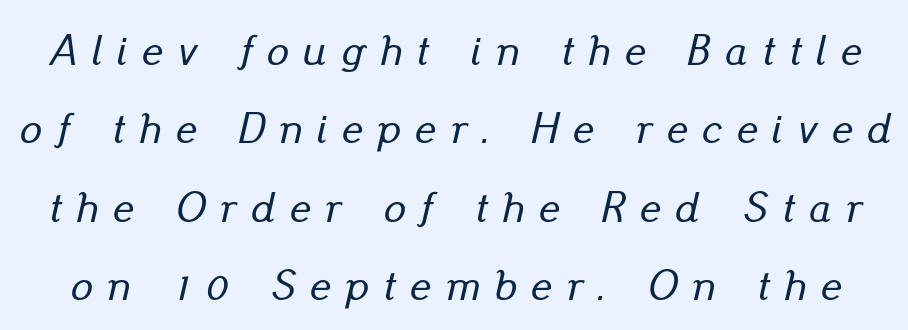
This rendering widens character spacing well past its baseline value. Here the designer chose a conventional face with non-uniform glyph widths. There's an unmistakable incline to the writing here. The space beneath each line is pristine and unruled.
